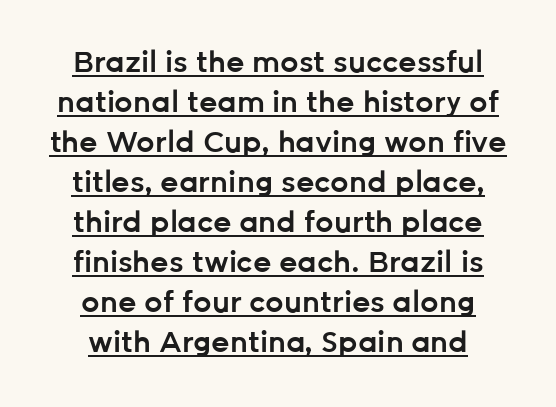
Q: Is the text bold? A: Semi-bold.
Q: Is the text italic (slanted)? A: No, it is upright.
Q: Is the typeface a serif or a sans-serif typeface? A: Sans-serif.
Q: Is the text underlined? A: Yes.
Q: Is the spacing between letters normal or unusually wide? A: Normal.
Q: Is the spacing between lines tight, normal or loose? A: Normal.
Q: Width (condensed, normal, or wide)? A: Normal.
Q: Stroke contrast? A: Low.
Q: x-height? A: Medium.
Q: Monospaced? A: No.
